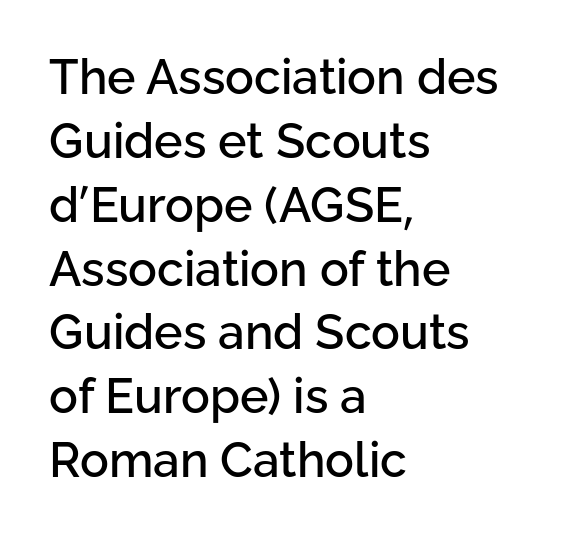
Rows of type keep a routine distance in the vertical direction. Tracking here is standard; glyphs follow each other at the usual distance. The specimen omits any rule beneath the text block's lines. These lines are rendered in a variable-pitch font.
